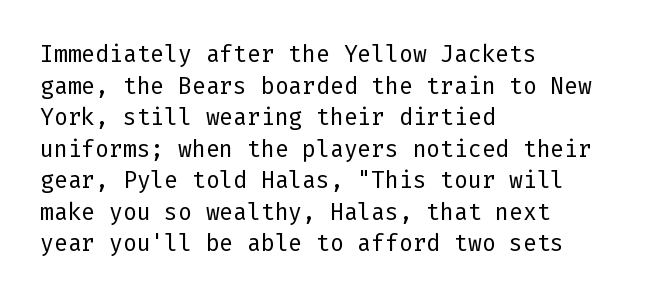
The strokes are not fattened; the text isn't bold. Beneath every word, the page is bare. Every row of glyphs begins at an identical x-position on the left. In terms of posture, this sample is upright.
